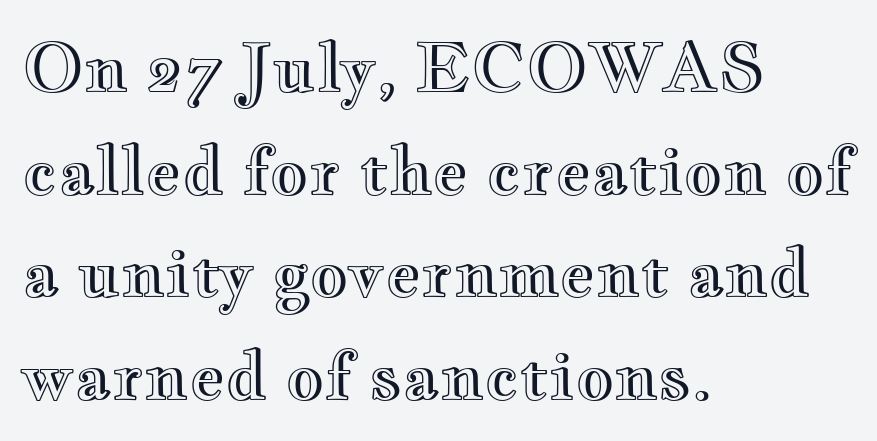
{"italic": "no", "width": "wide", "x_height": "small", "monospaced": "no", "underline": "no", "align": "left", "line_spacing": "normal", "line_spacing_ratio": 1.53, "letter_spacing": "normal", "letter_spacing_em": 0.0, "glyph_px": 67}
